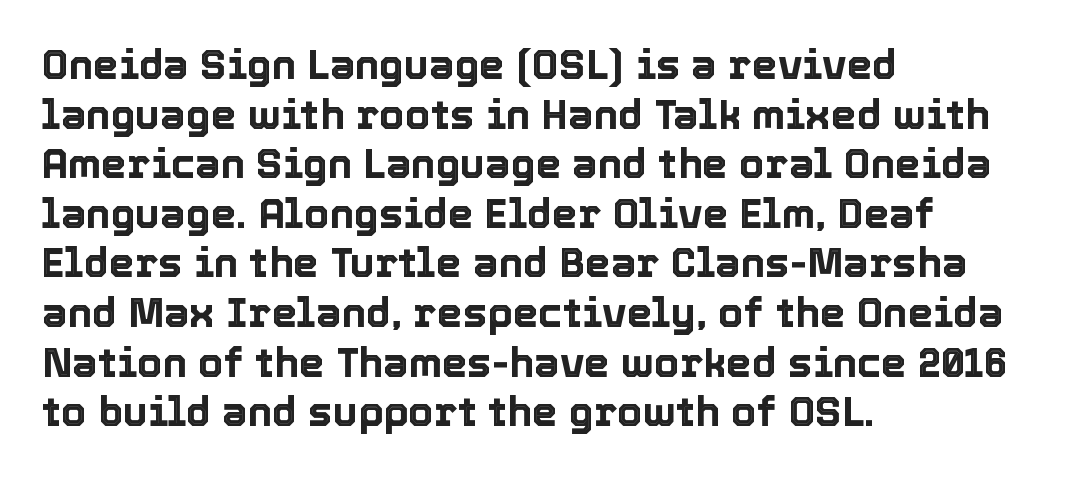
{"italic": "no", "width": "normal", "x_height": "medium", "monospaced": "no", "underline": "no", "align": "left", "line_spacing_ratio": 1.21, "letter_spacing": "normal", "letter_spacing_em": 0.0, "glyph_px": 41}
